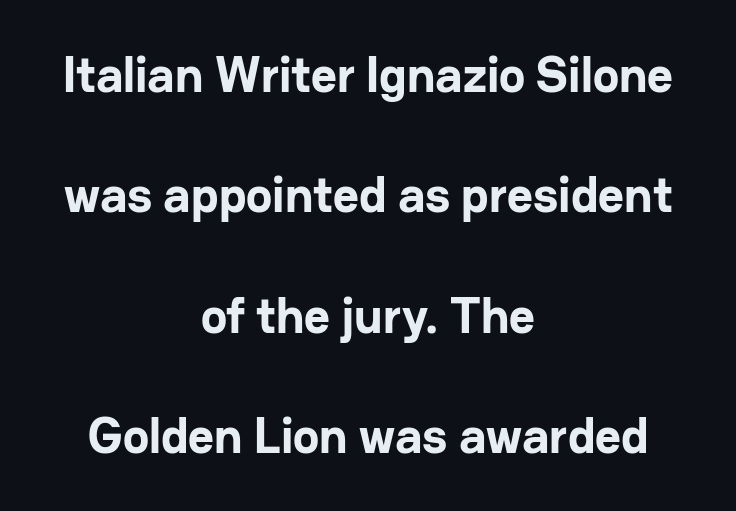
{"serif": "no", "italic": "no", "bold": "yes", "weight": "bold", "width": "normal", "stroke_contrast": "low", "x_height": "medium", "monospaced": "no", "underline": "no", "align": "center", "line_spacing": "loose", "line_spacing_ratio": 2.41, "letter_spacing": "normal", "letter_spacing_em": 0.0, "glyph_px": 50}
